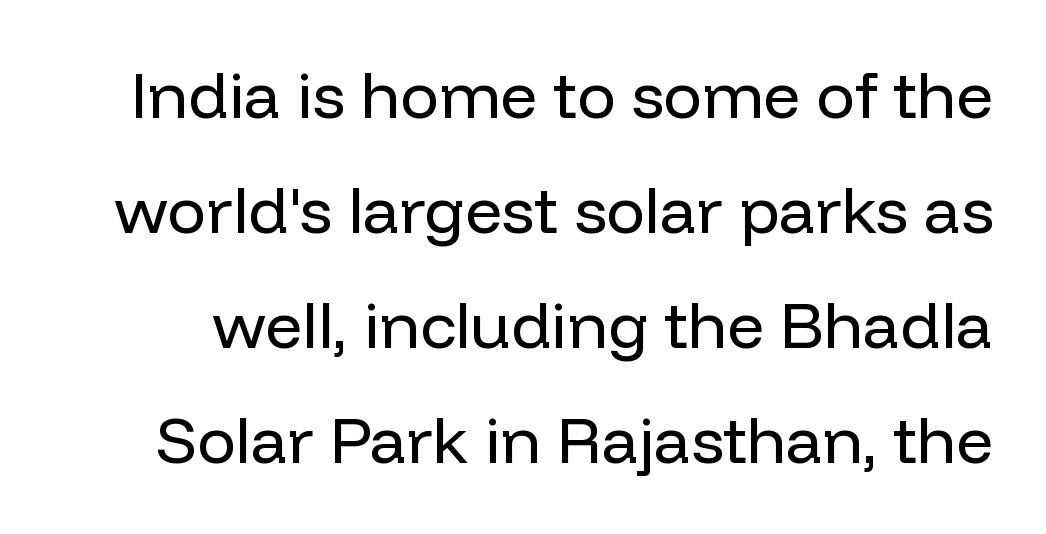
Do the characters align in a grid? No, the font is proportional. Standard letterfit; no display-style spreading of the glyphs. Posture: vertical. The letterforms sit at book weight or below.
